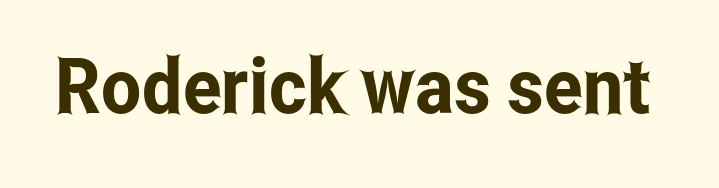
Q: Is the text italic (slanted)? A: No, it is upright.
Q: Is the typeface a serif or a sans-serif typeface? A: Sans-serif.
Q: Is the text underlined? A: No.
Q: Is the spacing between letters normal or unusually wide? A: Normal.
Q: Width (condensed, normal, or wide)? A: Condensed.
Q: Stroke contrast? A: Low.
Q: x-height? A: Medium.
Q: Monospaced? A: No.
